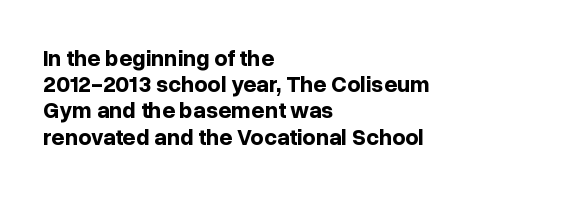
No word sits above an underline. These lines keep a tight, regular rhythm from letter to letter. Reading down the column, the eye jumps only a short way to each next line. If you drew a line through each stem, it would be perfectly vertical.
